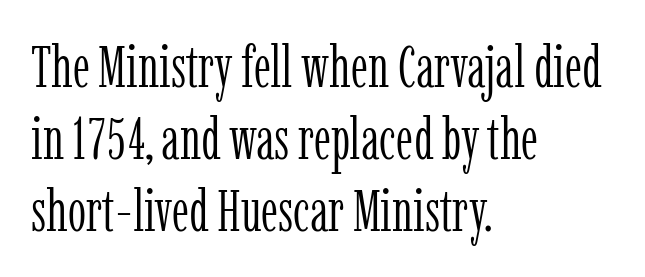
The image shows 58 px light, condensed serif type, upright; set left-aligned, line spacing 1.24x, normal letter spacing, not underlined; low stroke contrast and a medium x-height.
